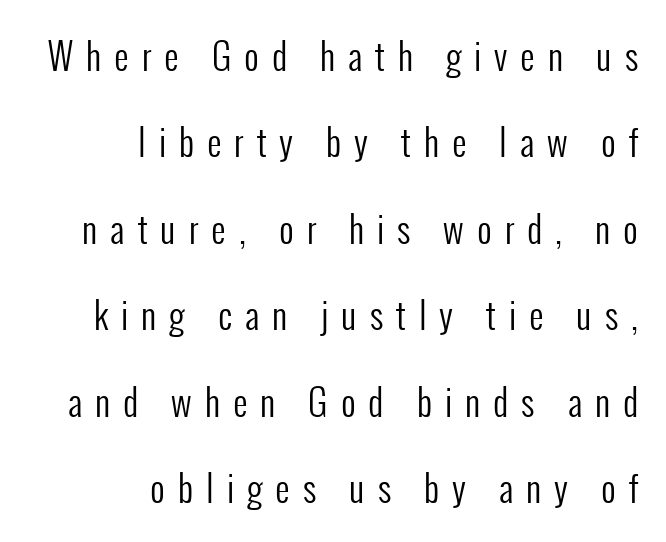
{"serif": "no", "italic": "no", "bold": "no", "weight": "regular", "width": "condensed", "stroke_contrast": "low", "x_height": "medium", "monospaced": "no", "underline": "no", "align": "right", "line_spacing": "loose", "line_spacing_ratio": 2.4, "letter_spacing": "wide", "letter_spacing_em": 0.36, "glyph_px": 36}
